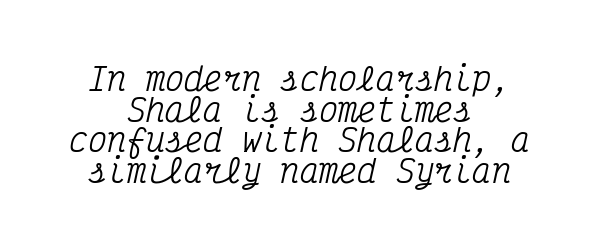
{"serif": "yes", "italic": "yes", "lean": "right", "slant_degrees": 12, "width": "condensed", "stroke_contrast": "medium", "x_height": "medium", "monospaced": "yes", "underline": "no", "align": "center", "line_spacing": "tight", "line_spacing_ratio": 0.96, "letter_spacing": "normal", "letter_spacing_em": 0.0, "glyph_px": 32}
